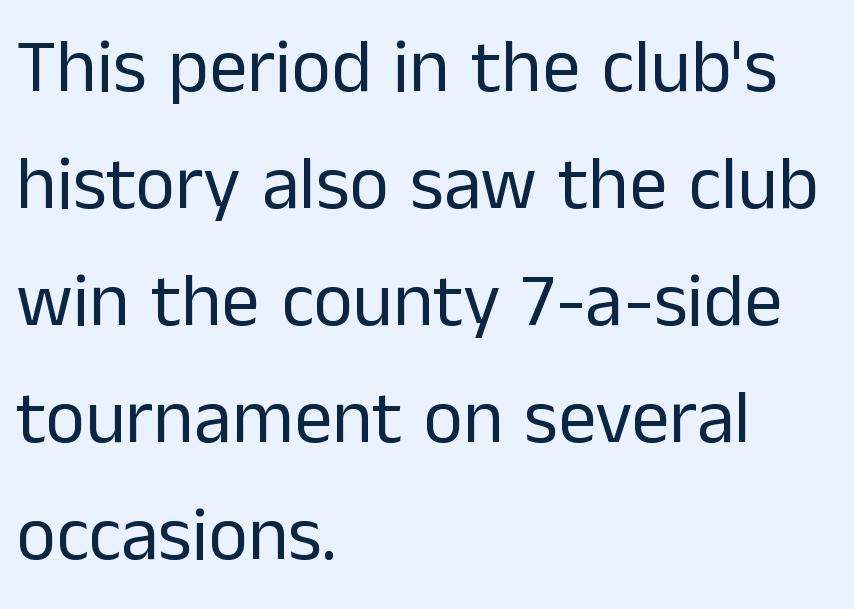
The image shows 76 px regular-weight sans-serif type, upright; set left-aligned, normal line spacing (1.54x), normal letter spacing, not underlined; low stroke contrast and a medium x-height.
